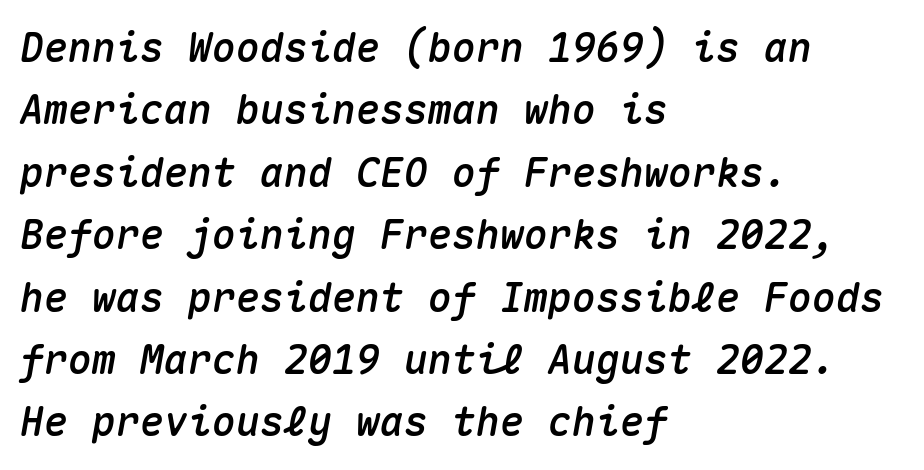
{"italic": "yes", "lean": "right", "slant_degrees": 10, "width": "normal", "stroke_contrast": "medium", "x_height": "medium", "monospaced": "yes", "underline": "no", "align": "left", "line_spacing": "normal", "line_spacing_ratio": 1.56, "letter_spacing": "normal", "letter_spacing_em": 0.0, "glyph_px": 40}
